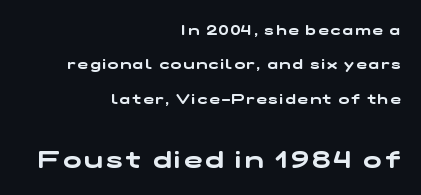
The foot of each line stays bare and open. Look at the glyph heights: the lower group is clearly the bigger setting. Vertical spacing — loose. Line endings align vertically; line beginnings do not.
